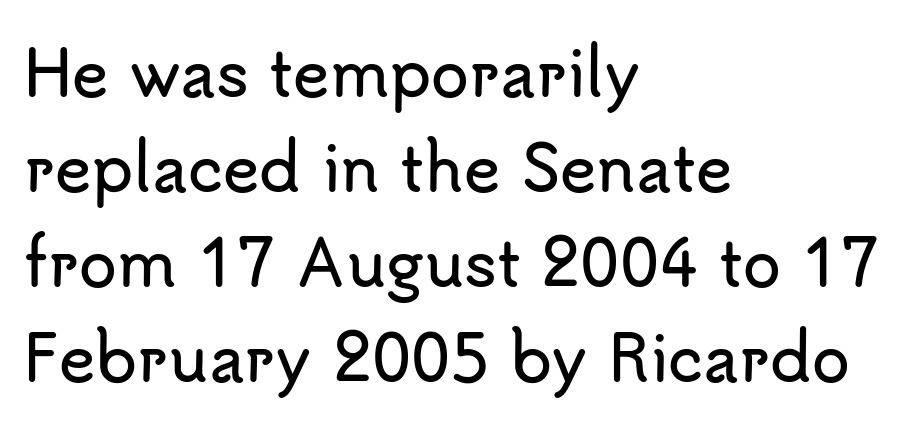
Compared with typical body copy, the letter spacing here is the same. Nobody drew a line under any word here. The lettering stays uniformly vertical, giving the passage a roman look. To sum up the face: it is a sans, with no serifs.
